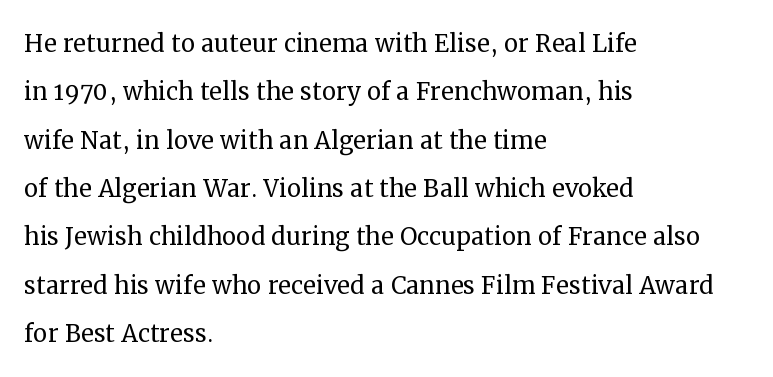
Q: Is the text bold? A: No.
Q: Is the text italic (slanted)? A: No, it is upright.
Q: Is the typeface a serif or a sans-serif typeface? A: Serif.
Q: Is the text underlined? A: No.
Q: How is the paragraph aligned? A: Left-aligned.
Q: Is the spacing between letters normal or unusually wide? A: Normal.
Q: Is the spacing between lines tight, normal or loose? A: Normal.
Q: Width (condensed, normal, or wide)? A: Normal.
Q: Stroke contrast? A: Medium.
Q: x-height? A: Medium.
Q: Monospaced? A: No.
